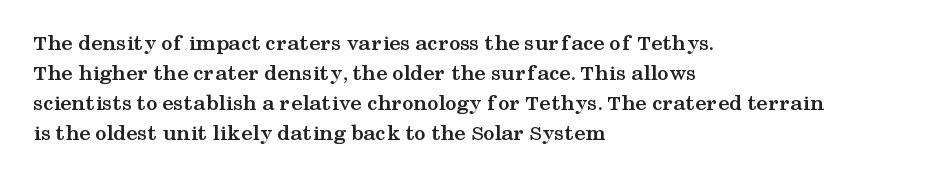
{"italic": "no", "bold": "yes", "underline": "no", "align": "left", "line_spacing": "normal", "line_spacing_ratio": 1.3, "letter_spacing": "normal", "letter_spacing_em": 0.0, "glyph_px": 23}
